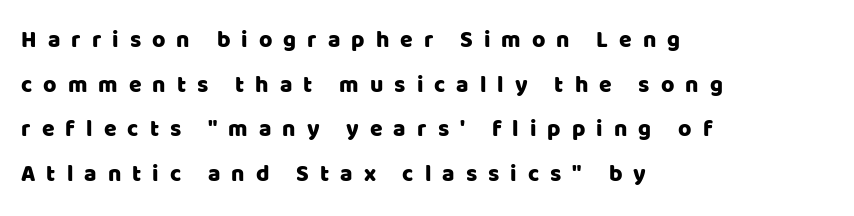
The image shows 23 px text type, upright; set left-aligned, loose line spacing (1.94x), unusually wide letter spacing (+0.48 em), not underlined.
